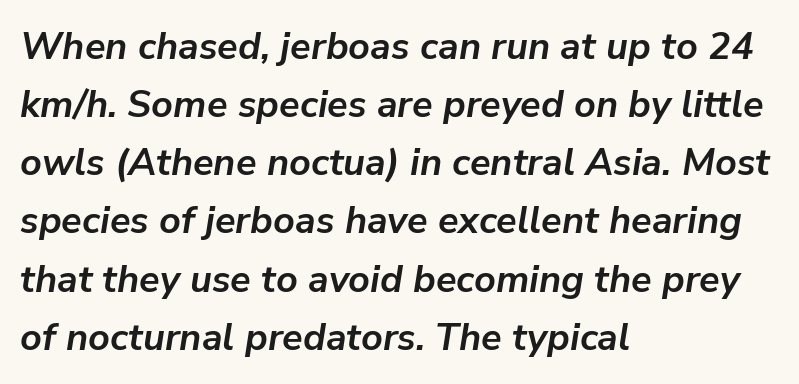
The image shows 38 px semibold type, italic (leaning right); set left-aligned, normal line spacing (1.53x), normal letter spacing, not underlined; low stroke contrast and a medium x-height.
